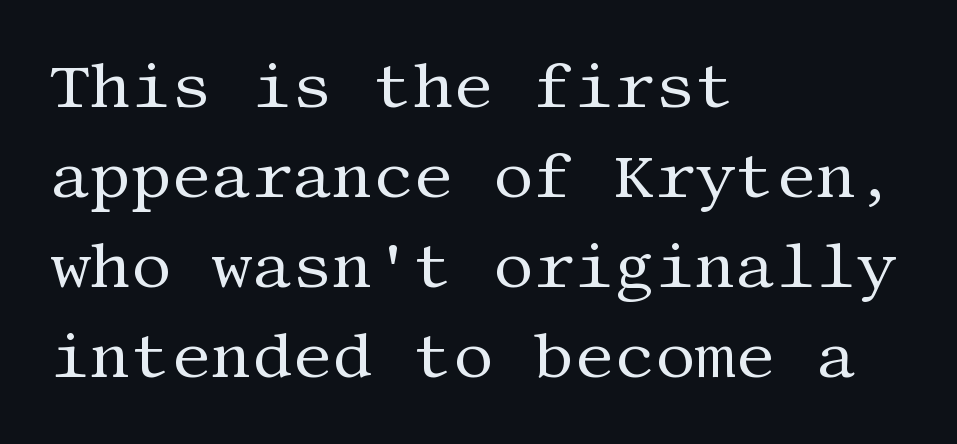
Q: Is the text bold? A: No.
Q: Is the text italic (slanted)? A: No, it is upright.
Q: Is the typeface a serif or a sans-serif typeface? A: Serif.
Q: Is the text underlined? A: No.
Q: How is the paragraph aligned? A: Left-aligned.
Q: Is the spacing between letters normal or unusually wide? A: Normal.
Q: Is the spacing between lines tight, normal or loose? A: Normal.
Q: Width (condensed, normal, or wide)? A: Normal.
Q: Stroke contrast? A: Medium.
Q: x-height? A: Large.
